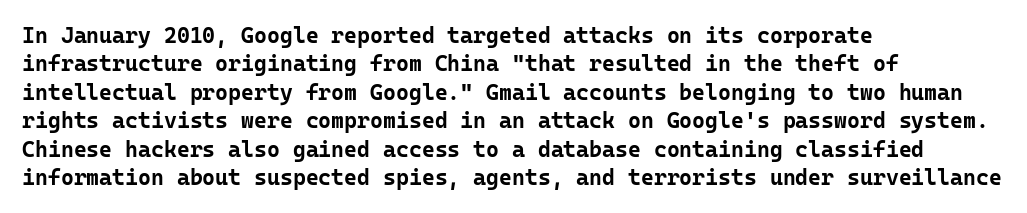
This is the regular roman posture of the typeface. The lines in this sample share a left origin and differ only in where they stop. Standard letterfit; no display-style spreading of the glyphs. Heavy-handed strokes throughout: this text is bold. The space directly below the letters is spotless.
